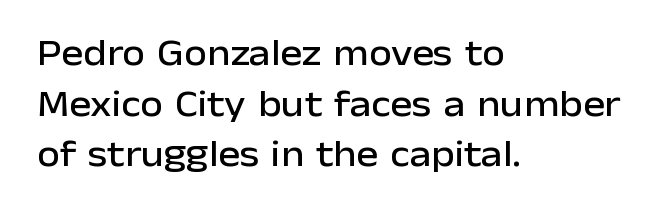
Q: Is the text italic (slanted)? A: No, it is upright.
Q: Is the typeface a serif or a sans-serif typeface? A: Sans-serif.
Q: Is the text underlined? A: No.
Q: How is the paragraph aligned? A: Left-aligned.
Q: Is the spacing between letters normal or unusually wide? A: Normal.
Q: Is the spacing between lines tight, normal or loose? A: Normal.
Q: Width (condensed, normal, or wide)? A: Normal.
Q: Stroke contrast? A: Low.
Q: x-height? A: Medium.
Q: Monospaced? A: No.
